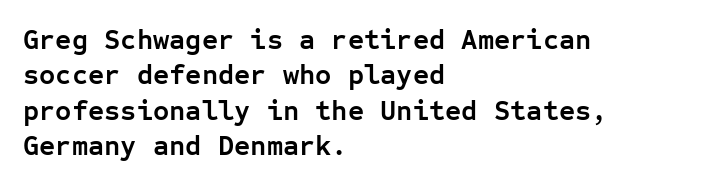
Q: Is the text bold? A: Yes.
Q: Is the text italic (slanted)? A: No, it is upright.
Q: Is the typeface a serif or a sans-serif typeface? A: Sans-serif.
Q: Is the text underlined? A: No.
Q: How is the paragraph aligned? A: Left-aligned.
Q: Is the spacing between letters normal or unusually wide? A: Normal.
Q: Is the spacing between lines tight, normal or loose? A: Normal.
Q: Width (condensed, normal, or wide)? A: Normal.
Q: Stroke contrast? A: Low.
Q: x-height? A: Medium.
Q: Monospaced? A: Yes.
